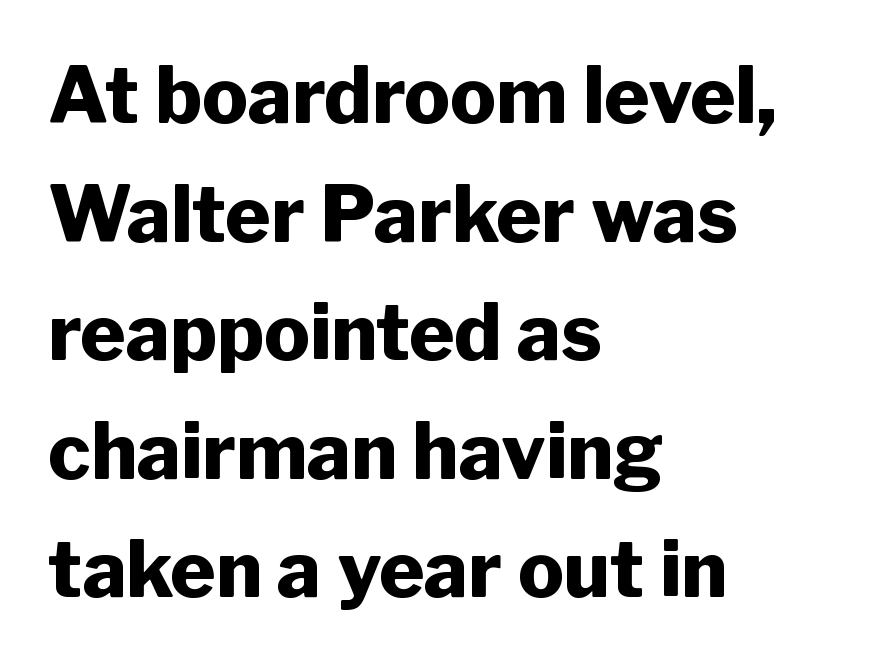
Compared with an ordinary text face, these strokes are far heavier — a full bold. Letters rest on an invisible, unmarked baseline. The letters sit at their default tracking, neither squeezed nor spread. The face used here is proportionally spaced, like ordinary book or web type. Posture: vertical. Does the leading feel generous? No, just average.
